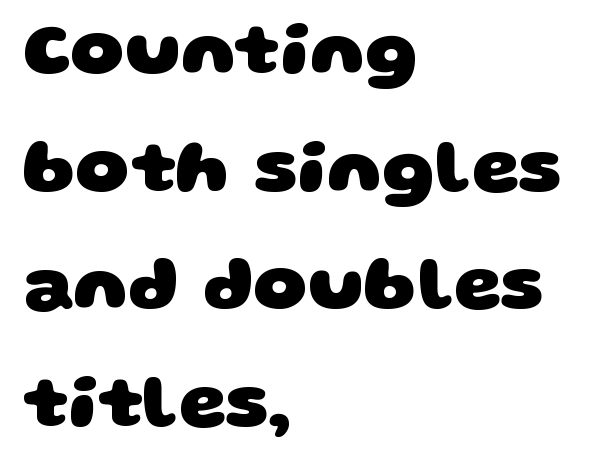
{"serif": "no", "bold": "yes", "weight": "heavy", "width": "wide", "stroke_contrast": "low", "x_height": "large", "monospaced": "no", "underline": "no", "align": "left", "line_spacing": "normal", "line_spacing_ratio": 1.57, "letter_spacing": "normal", "letter_spacing_em": 0.0, "glyph_px": 75}
